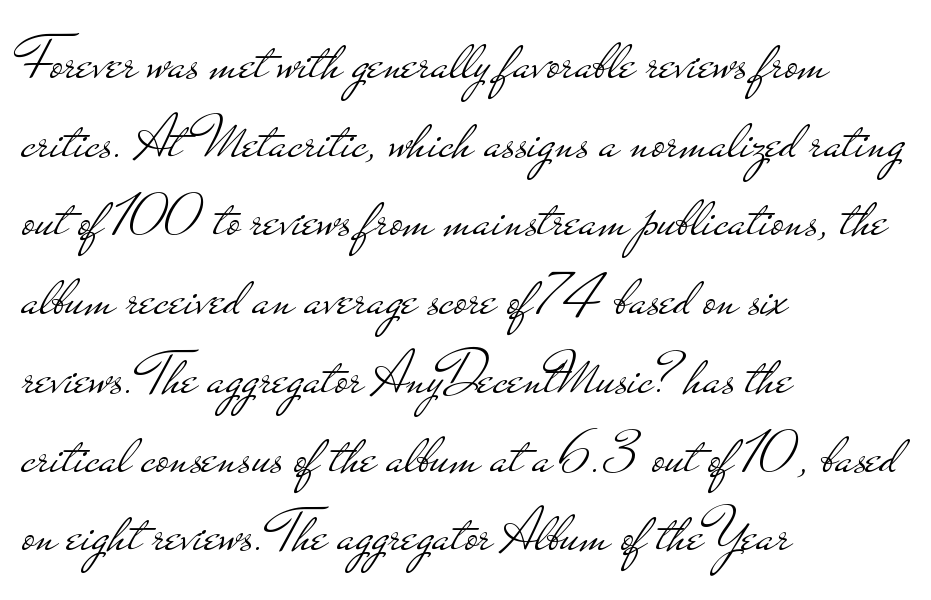
{"serif": "no", "bold": "no", "weight": "light", "width": "wide", "stroke_contrast": "low", "x_height": "small", "monospaced": "no", "underline": "no", "align": "left", "line_spacing": "normal", "line_spacing_ratio": 1.27, "letter_spacing": "normal", "letter_spacing_em": 0.0, "glyph_px": 62}
